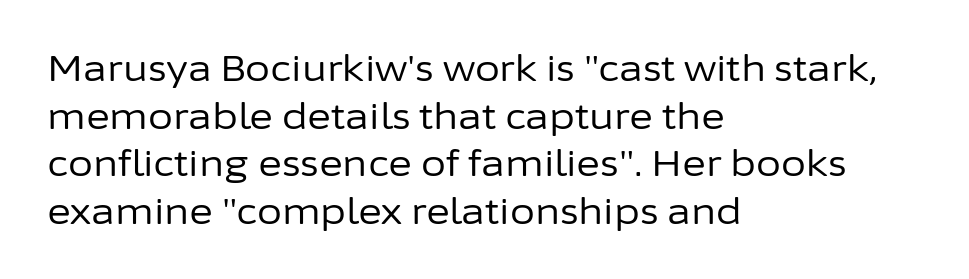
The image shows 36 px regular-weight sans-serif type, upright; set left-aligned, normal line spacing (1.32x), normal letter spacing, not underlined; low stroke contrast and a medium x-height.
